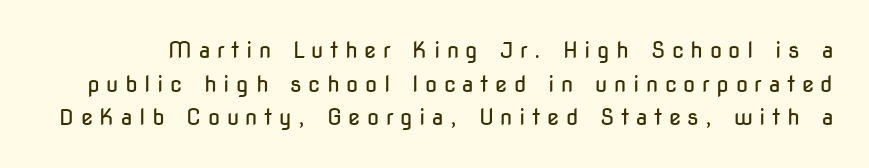
{"italic": "no", "bold": "no", "underline": "no", "line_spacing": "normal", "line_spacing_ratio": 1.53, "letter_spacing": "wide", "letter_spacing_em": 0.3, "glyph_px": 22}
